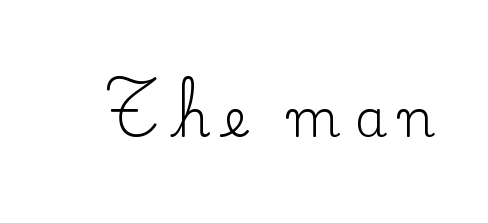
{"italic": "no", "bold": "no", "weight": "regular", "width": "normal", "stroke_contrast": "low", "x_height": "small", "monospaced": "no", "underline": "no", "letter_spacing": "wide", "letter_spacing_em": 0.26, "glyph_px": 52}
